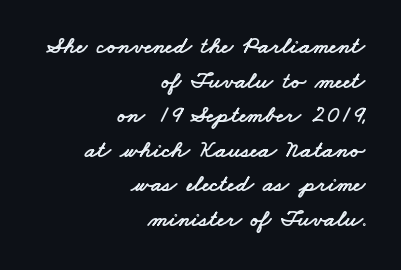
The image shows 24 px text type; set right-aligned, normal line spacing (1.44x), normal letter spacing, not underlined.
